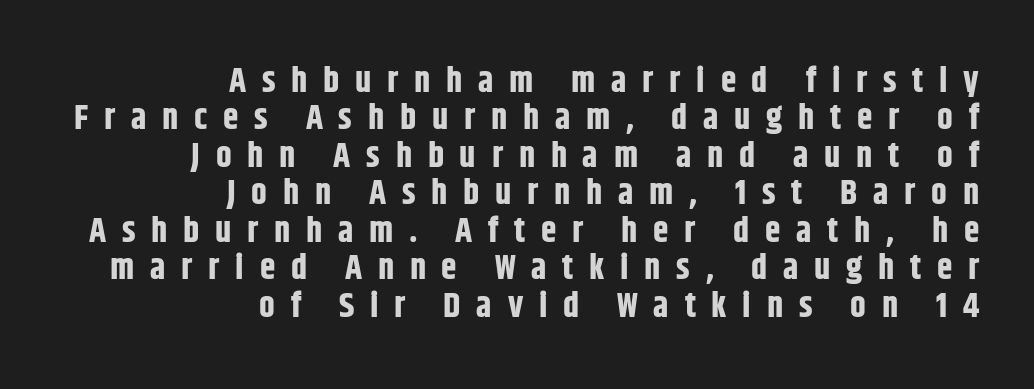
Is this a sans? Yes — the strokes have no serifs. Lines of text with bare space underneath. Here the glyphs are tracked loosely, breaking word shapes into spaced letters. Each new line begins almost immediately beneath the previous one. How heavy is the stroke? Heavy — this is a bold. In CSS terms this would be text-align: right.
